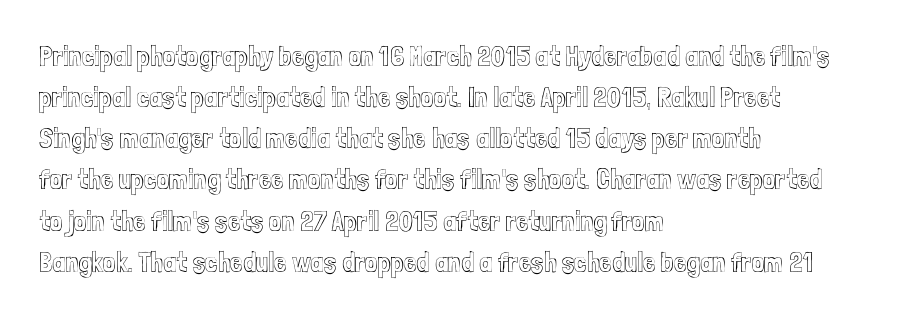
Q: Is the text italic (slanted)? A: No, it is upright.
Q: Is the text underlined? A: No.
Q: How is the paragraph aligned? A: Left-aligned.
Q: Is the spacing between letters normal or unusually wide? A: Normal.
Q: Is the spacing between lines tight, normal or loose? A: Normal.
Q: Width (condensed, normal, or wide)? A: Condensed.
Q: x-height? A: Medium.
Q: Monospaced? A: No.
